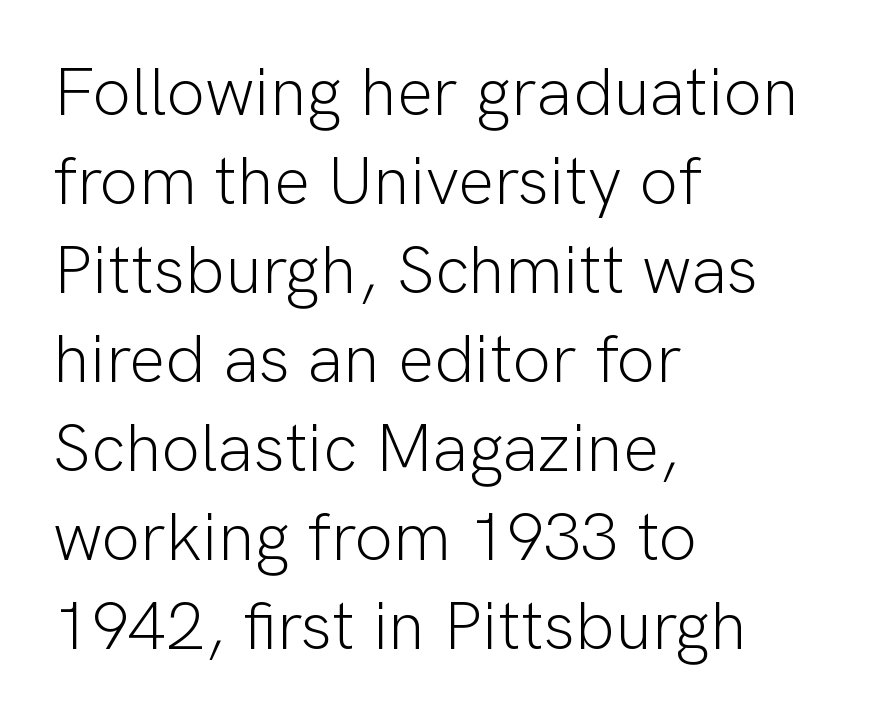
The image shows 68 px light sans-serif type, upright; set left-aligned, normal line spacing (1.31x), normal letter spacing, not underlined; low stroke contrast and a medium x-height.
